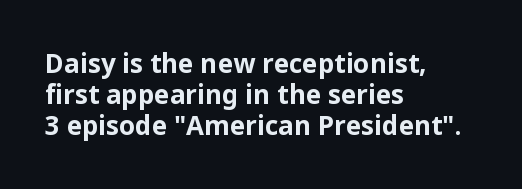
The image shows 26 px bold type, upright; set left-aligned, line spacing 1.2x, normal letter spacing, not underlined.
